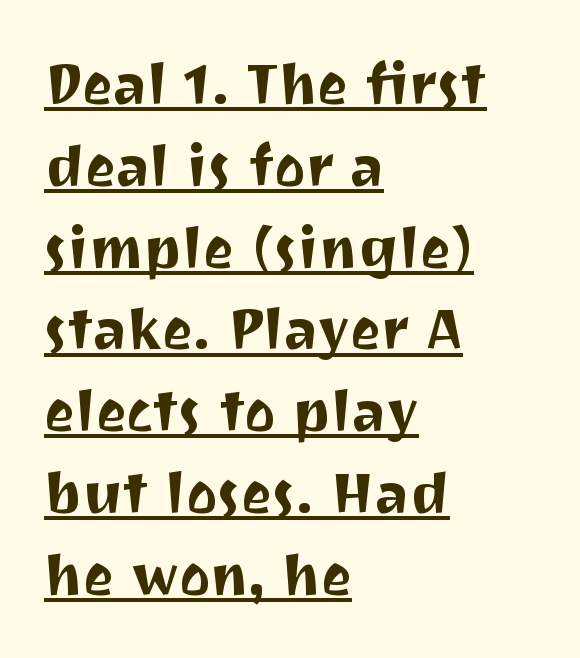
Q: Is the text italic (slanted)? A: No, it is upright.
Q: Is the typeface a serif or a sans-serif typeface? A: Sans-serif.
Q: Is the text underlined? A: Yes.
Q: How is the paragraph aligned? A: Left-aligned.
Q: Is the spacing between letters normal or unusually wide? A: Normal.
Q: Is the spacing between lines tight, normal or loose? A: Normal.
Q: Width (condensed, normal, or wide)? A: Normal.
Q: Stroke contrast? A: Medium.
Q: x-height? A: Medium.
Q: Monospaced? A: No.
